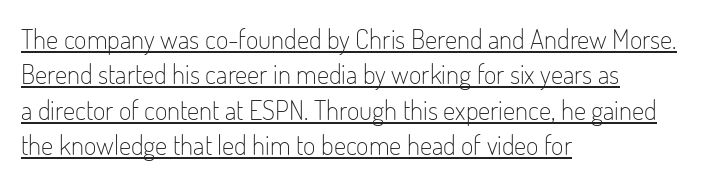
Line beginnings align vertically; line endings do not. No letter is thick-stroked: the sample isn't bold. How are the letters spaced? Ordinarily, with no added tracking. The passage shown is underscored from start to finish. Does the leading feel generous? No, just average. Quick note: not italic, upright.
